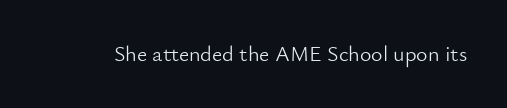
The space directly below the letters is spotless. Quick note: not italic, upright. The line texture is even and compact thanks to regular tracking. These glyphs show unthickened strokes, regular width or finer.
